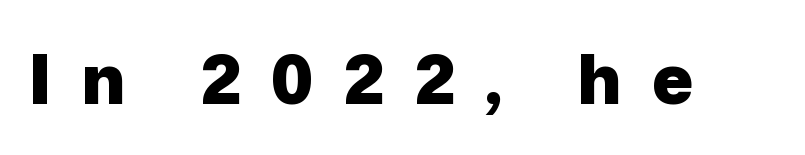
{"serif": "no", "italic": "no", "bold": "yes", "weight": "heavy", "width": "normal", "stroke_contrast": "low", "x_height": "medium", "monospaced": "no", "underline": "no", "letter_spacing": "wide", "letter_spacing_em": 0.45, "glyph_px": 68}
